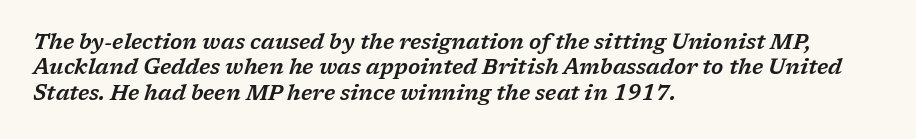
{"italic": "yes", "lean": "right", "slant_degrees": 17, "underline": "no", "align": "left", "line_spacing_ratio": 1.21, "letter_spacing": "normal", "letter_spacing_em": 0.0, "glyph_px": 21}
